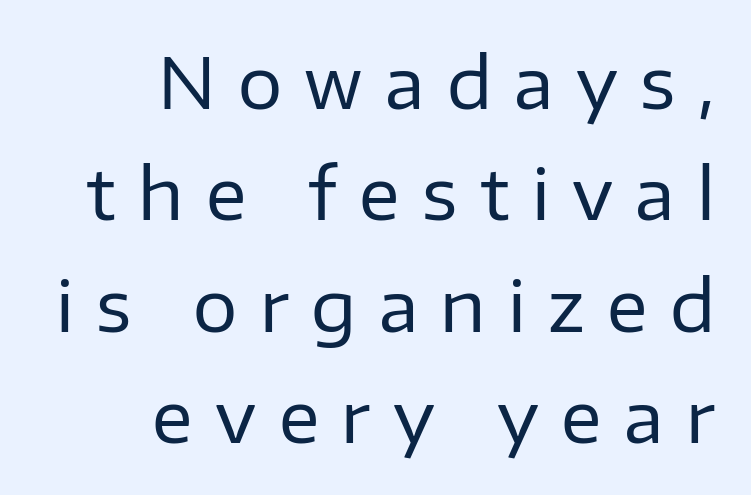
Caption: multi-line text, flush right, ragged left. What kind of face is this? One without serifs — a sans. The weight tops out at a normal text grade. No italicization has been applied; the sample stays upright. Leading matches the norm, producing a regular column. A typesetter would call this heavily tracked-out type.
